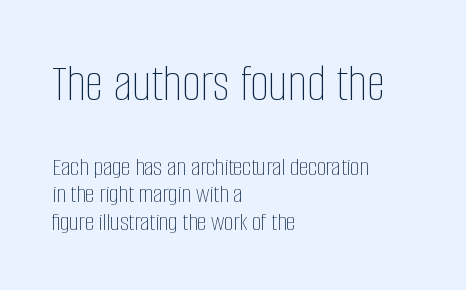
{"italic": "no", "bold": "no", "weight": "thin", "width": "condensed", "stroke_contrast": "low", "x_height": "large", "monospaced": "no", "underline": "no", "align": "left", "line_spacing": "tight", "line_spacing_ratio": 1.06, "letter_spacing": "normal", "letter_spacing_em": 0.0, "larger_block": "first", "size_ratio": 2.04, "glyph_px": 53}
